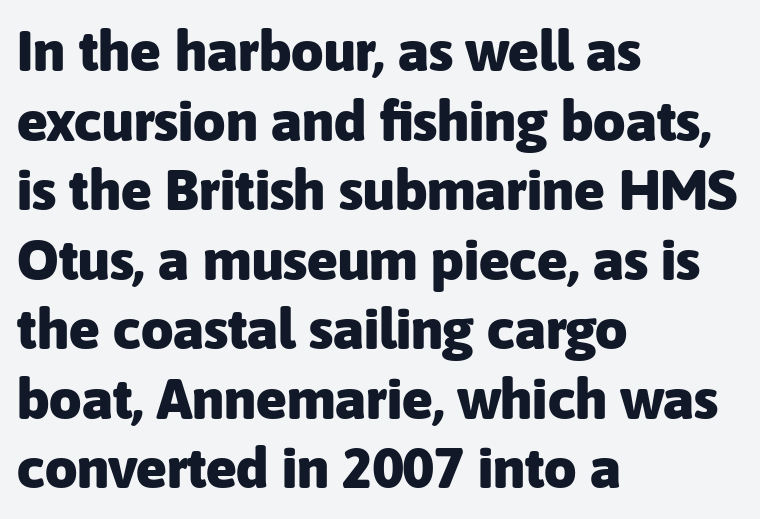
{"serif": "no", "italic": "no", "bold": "yes", "weight": "heavy", "width": "normal", "stroke_contrast": "low", "x_height": "medium", "monospaced": "no", "underline": "no", "align": "left", "line_spacing_ratio": 1.22, "letter_spacing": "normal", "letter_spacing_em": 0.0, "glyph_px": 57}
